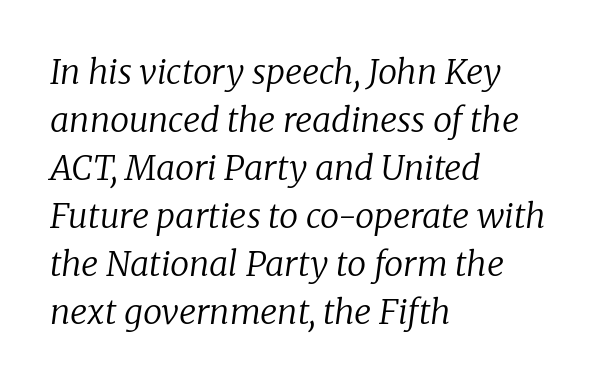
The image shows 34 px regular-weight serif type, italic (leaning right); set left-aligned, normal line spacing (1.41x), normal letter spacing, not underlined; low stroke contrast and a medium x-height.
